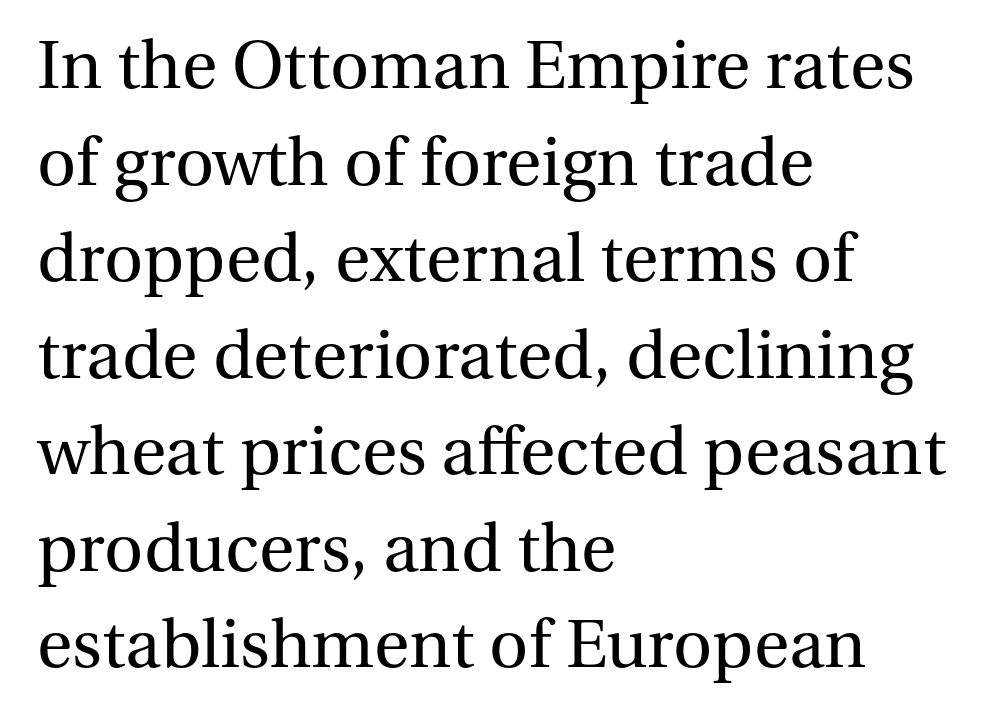
Only glyphs here, with clear space below each row. Old-style or modern, the face here clearly has serifs. Which margin do the lines hug? The left one — the right edge is uneven. A normal amount of white space separates one row of letters from the next. Every character sits straight up, as roman type does.
